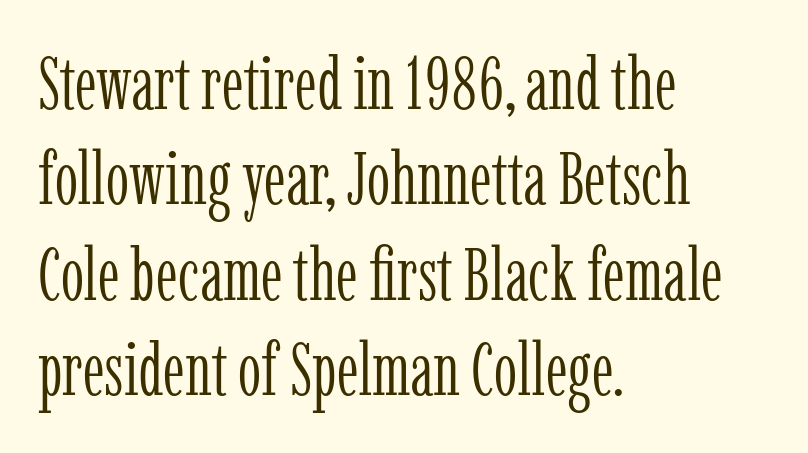
Little horizontal feet cap the strokes, marking this as serif type. Stems and bowls with no extra thickness — not bold. Do the characters align in a grid? No, the font is proportional. Style check: upright. Type without underlining.
